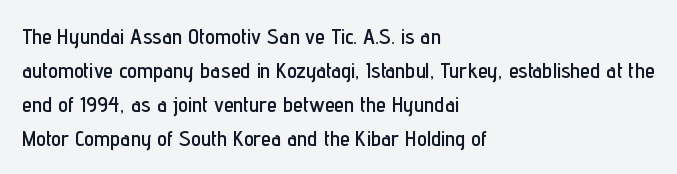
Q: Is the text italic (slanted)? A: No, it is upright.
Q: Is the text underlined? A: No.
Q: How is the paragraph aligned? A: Left-aligned.
Q: Is the spacing between letters normal or unusually wide? A: Normal.
Q: Is the spacing between lines tight, normal or loose? A: Normal.
